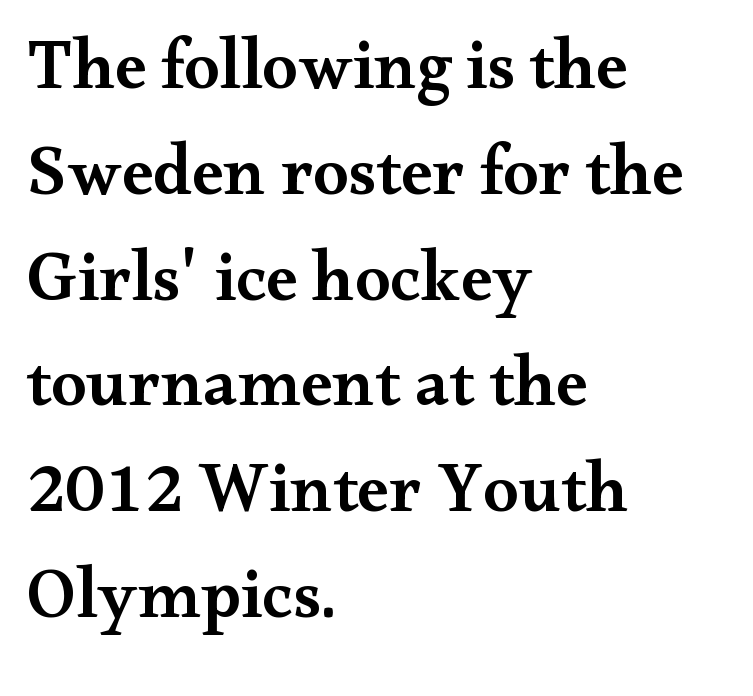
Little horizontal feet cap the strokes, marking this as serif type. Does the lettering tilt? It doesn't — this is upright. One glance says typical: line gaps are just what's usual. Words float on clear page, feet unadorned.
